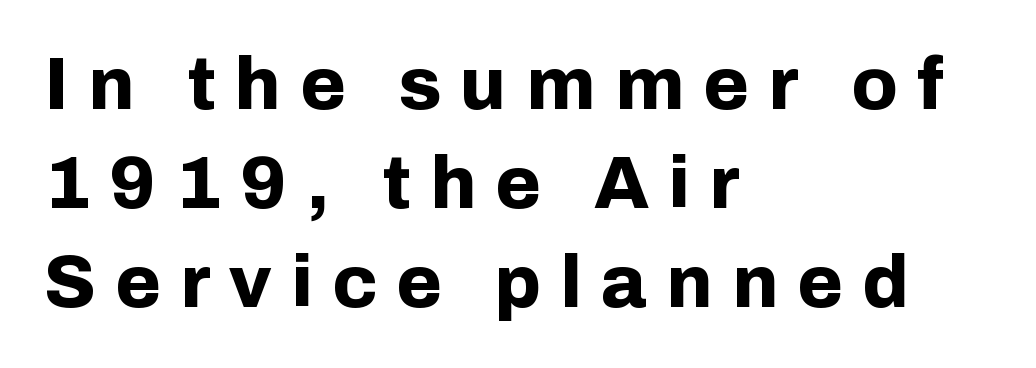
The image shows 74 px bold sans-serif type, upright; set left-aligned, normal line spacing (1.34x), unusually wide letter spacing (+0.26 em), not underlined; low stroke contrast and a medium x-height.
